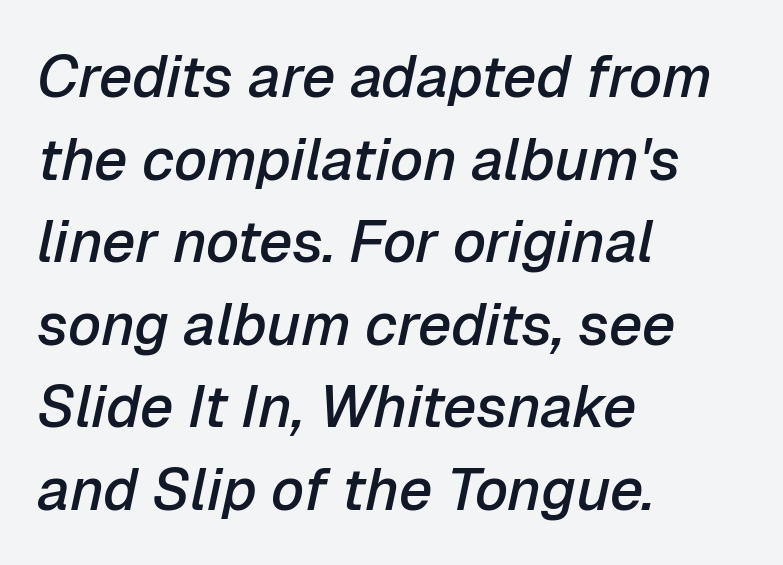
{"italic": "yes", "lean": "right", "slant_degrees": 12, "bold": "semi", "weight": "semibold", "width": "normal", "stroke_contrast": "low", "x_height": "medium", "monospaced": "no", "underline": "no", "align": "left", "line_spacing": "normal", "line_spacing_ratio": 1.4, "letter_spacing": "normal", "letter_spacing_em": 0.0, "glyph_px": 59}
